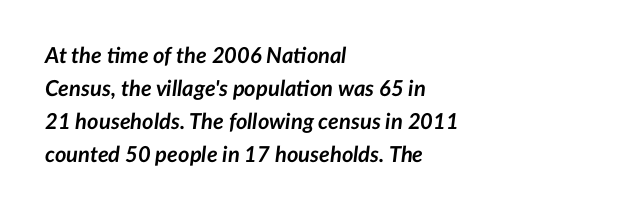
Evenly set lines give the paragraph a standard silhouette. Observe the ordinary spacing: letters are neighbours, not strangers. Slant detected: the letters are inclined. A classic flush-left, rag-right setting is used for this passage. The letters are bold, with thick, heavy strokes. Just letters on the line, the space beneath them empty.
